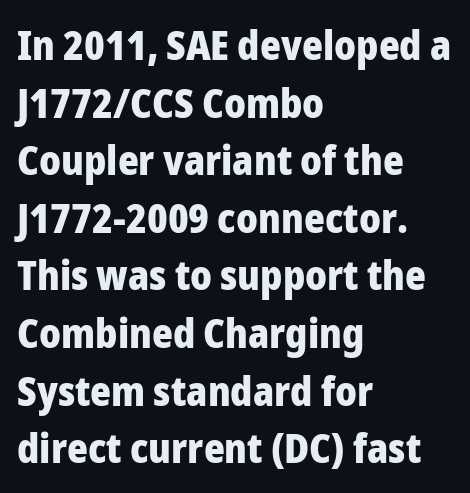
Q: Is the text bold? A: Yes.
Q: Is the text italic (slanted)? A: No, it is upright.
Q: Is the typeface a serif or a sans-serif typeface? A: Sans-serif.
Q: Is the text underlined? A: No.
Q: How is the paragraph aligned? A: Left-aligned.
Q: Is the spacing between letters normal or unusually wide? A: Normal.
Q: Is the spacing between lines tight, normal or loose? A: Normal.
Q: Width (condensed, normal, or wide)? A: Normal.
Q: Stroke contrast? A: Low.
Q: x-height? A: Medium.
Q: Monospaced? A: No.
